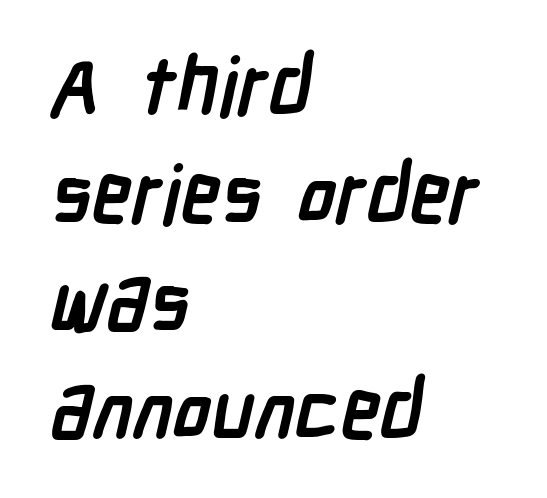
Q: Is the text bold? A: Yes.
Q: Is the typeface a serif or a sans-serif typeface? A: Sans-serif.
Q: Is the text underlined? A: No.
Q: How is the paragraph aligned? A: Left-aligned.
Q: Is the spacing between letters normal or unusually wide? A: Normal.
Q: Is the spacing between lines tight, normal or loose? A: Normal.
Q: Width (condensed, normal, or wide)? A: Condensed.
Q: Stroke contrast? A: Low.
Q: x-height? A: Medium.
Q: Monospaced? A: No.
